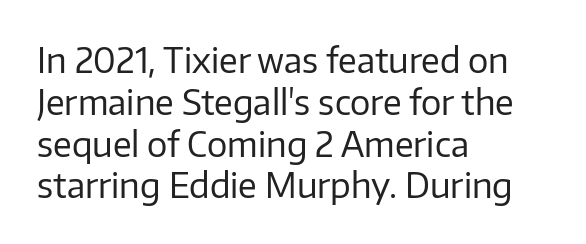
Q: Is the text bold? A: No.
Q: Is the text italic (slanted)? A: No, it is upright.
Q: Is the typeface a serif or a sans-serif typeface? A: Sans-serif.
Q: Is the text underlined? A: No.
Q: How is the paragraph aligned? A: Left-aligned.
Q: Is the spacing between letters normal or unusually wide? A: Normal.
Q: Width (condensed, normal, or wide)? A: Normal.
Q: Stroke contrast? A: Low.
Q: x-height? A: Medium.
Q: Monospaced? A: No.
